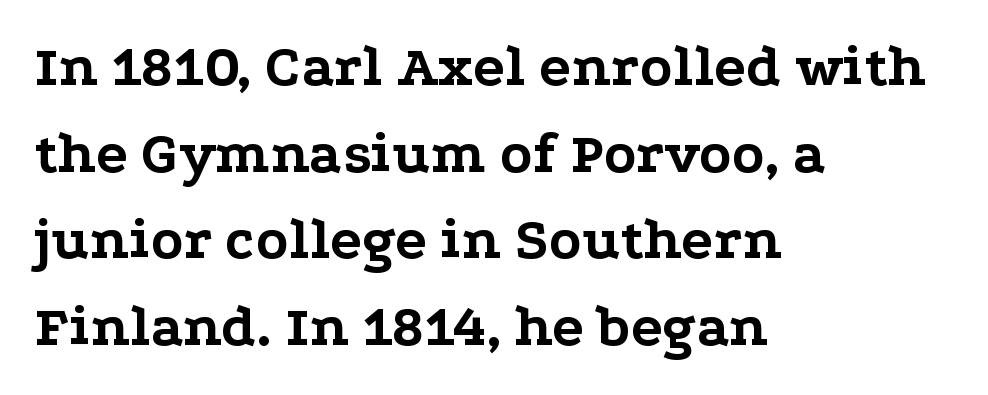
Q: Is the text bold? A: Yes.
Q: Is the text italic (slanted)? A: No, it is upright.
Q: Is the typeface a serif or a sans-serif typeface? A: Serif.
Q: Is the text underlined? A: No.
Q: How is the paragraph aligned? A: Left-aligned.
Q: Is the spacing between letters normal or unusually wide? A: Normal.
Q: Is the spacing between lines tight, normal or loose? A: Normal.
Q: Width (condensed, normal, or wide)? A: Wide.
Q: Stroke contrast? A: Low.
Q: x-height? A: Medium.
Q: Monospaced? A: No.
